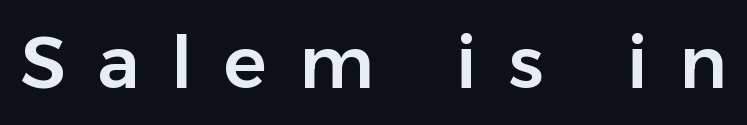
{"serif": "no", "italic": "no", "width": "normal", "stroke_contrast": "low", "x_height": "medium", "monospaced": "no", "underline": "no", "letter_spacing": "wide", "letter_spacing_em": 0.44, "glyph_px": 72}
